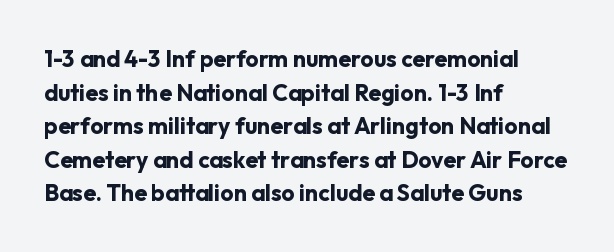
{"italic": "no", "bold": "yes", "underline": "no", "align": "left", "line_spacing": "normal", "line_spacing_ratio": 1.46, "letter_spacing": "normal", "letter_spacing_em": 0.0, "glyph_px": 23}
